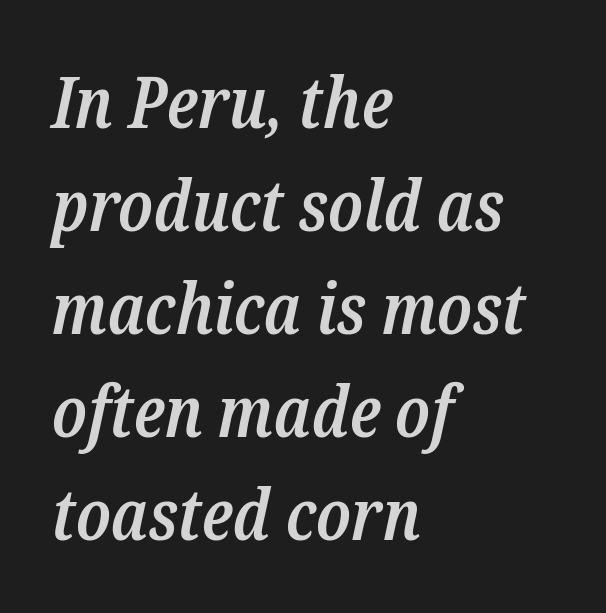
Q: Is the text bold? A: Semi-bold.
Q: Is the text italic (slanted)? A: Yes, it leans right by about 12 degrees.
Q: Is the typeface a serif or a sans-serif typeface? A: Serif.
Q: Is the text underlined? A: No.
Q: How is the paragraph aligned? A: Left-aligned.
Q: Is the spacing between letters normal or unusually wide? A: Normal.
Q: Is the spacing between lines tight, normal or loose? A: Normal.
Q: Width (condensed, normal, or wide)? A: Condensed.
Q: Stroke contrast? A: Low.
Q: x-height? A: Medium.
Q: Monospaced? A: No.
